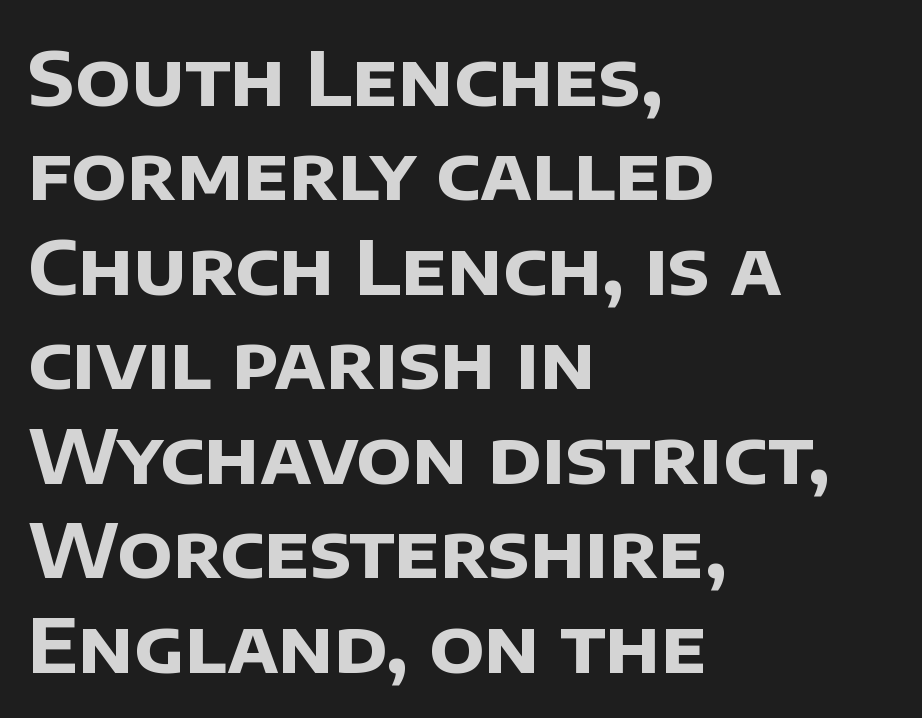
Whoever set this chose a conventional vertical rhythm. Varying glyph widths throughout — classic text-font behaviour. The font family rendered here belongs to the sans-serif group. The rendering keeps characters at their native spacing. This is heavy type, rendered in bold. Does the copy run flush right? No — it runs flush left.
